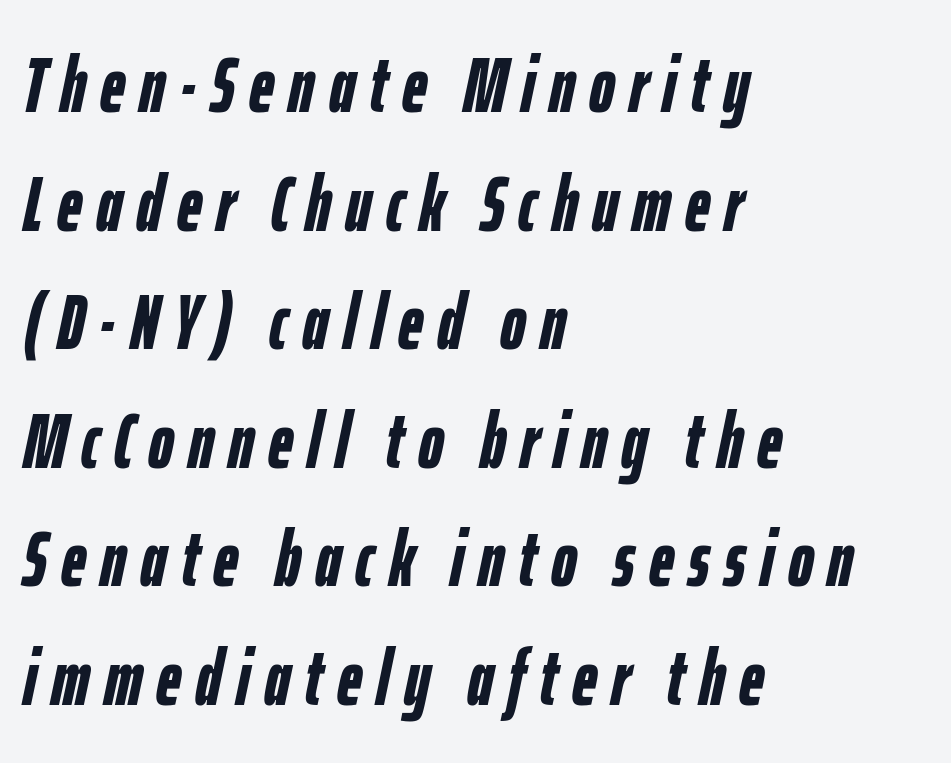
The image shows 78 px semibold, condensed type, italic (leaning right); set left-aligned, normal line spacing (1.52x), not underlined; low stroke contrast and a medium x-height.
